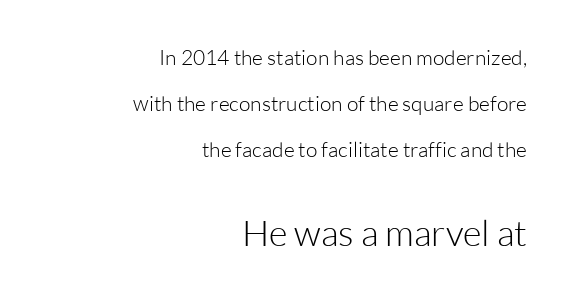
{"serif": "no", "italic": "no", "bold": "no", "weight": "light", "width": "normal", "stroke_contrast": "low", "x_height": "medium", "monospaced": "no", "underline": "no", "align": "right", "line_spacing": "loose", "line_spacing_ratio": 2.2, "letter_spacing": "normal", "letter_spacing_em": 0.0, "larger_block": "second", "size_ratio": 1.71, "glyph_px": 36}
